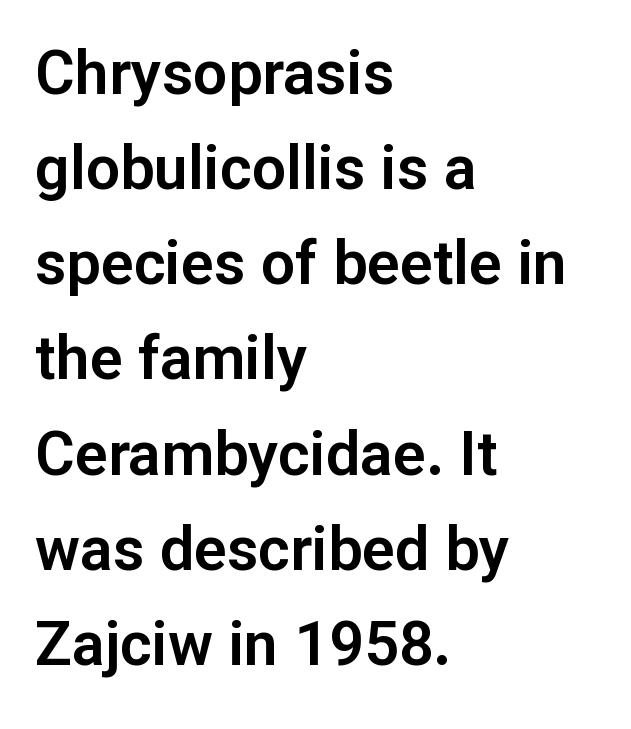
Glance below the letters and you will spot only blank space. The letters advance in unequal steps, a hallmark of proportional type. Regarding leading, the lines here are spaced in the standard way. This rendering uses left alignment, leaving the right contour irregular.
